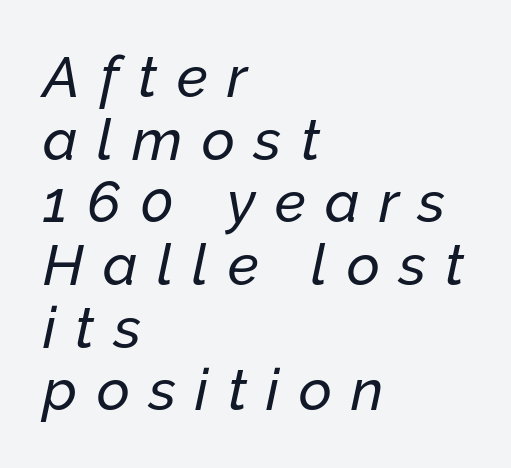
{"italic": "yes", "lean": "right", "slant_degrees": 12, "width": "normal", "stroke_contrast": "low", "x_height": "medium", "monospaced": "no", "underline": "no", "align": "left", "line_spacing": "tight", "line_spacing_ratio": 1.1, "letter_spacing": "wide", "letter_spacing_em": 0.34, "glyph_px": 57}
